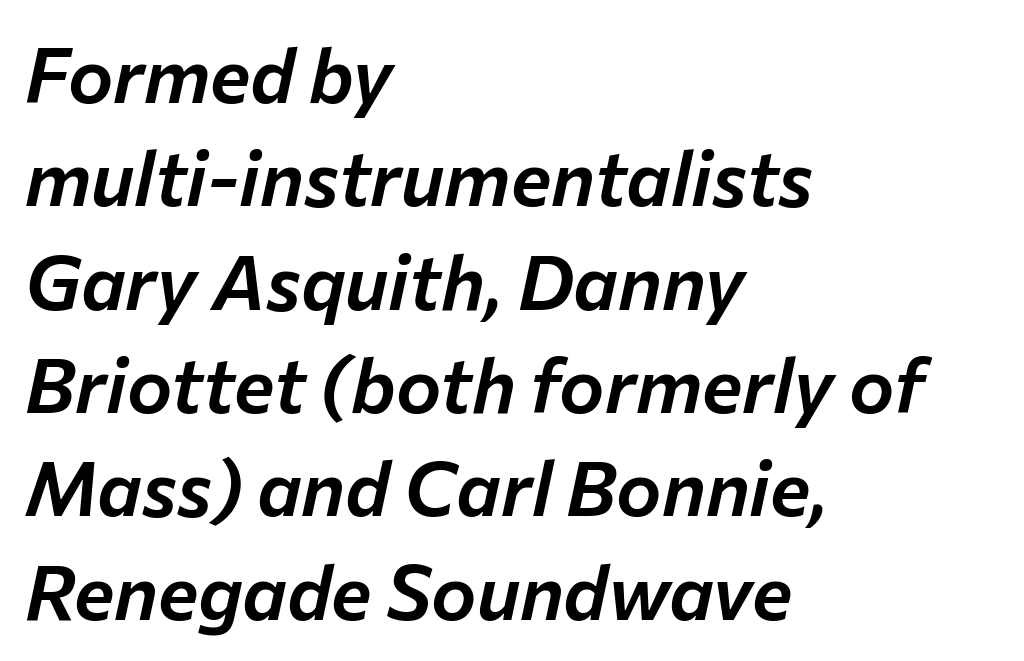
Q: Is the text italic (slanted)? A: Yes, it leans right by about 12 degrees.
Q: Is the text underlined? A: No.
Q: How is the paragraph aligned? A: Left-aligned.
Q: Is the spacing between letters normal or unusually wide? A: Normal.
Q: Is the spacing between lines tight, normal or loose? A: Normal.
Q: Width (condensed, normal, or wide)? A: Normal.
Q: Stroke contrast? A: Low.
Q: x-height? A: Medium.
Q: Monospaced? A: No.
